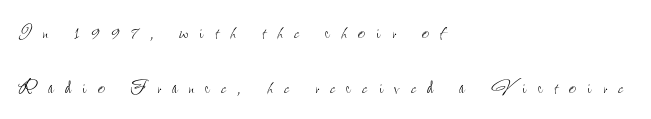
{"bold": "no", "underline": "no", "align": "left", "line_spacing": "loose", "line_spacing_ratio": 2.19, "letter_spacing": "wide", "letter_spacing_em": 0.45, "glyph_px": 25}
